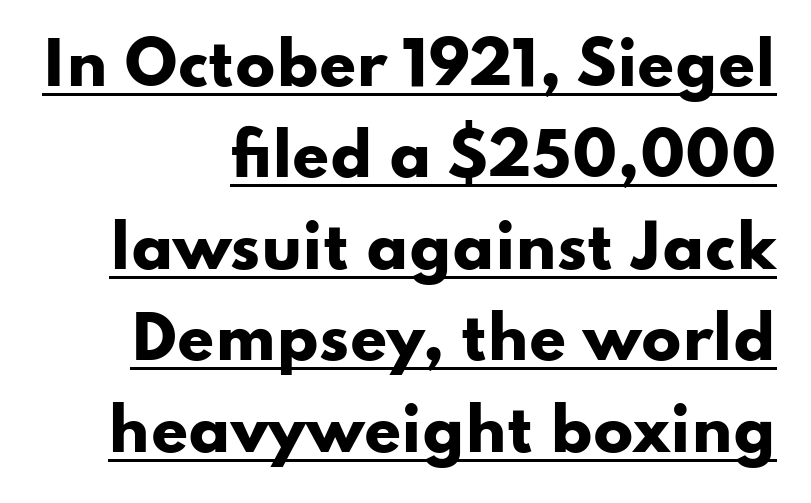
Q: Is the text bold? A: Yes.
Q: Is the text italic (slanted)? A: No, it is upright.
Q: Is the typeface a serif or a sans-serif typeface? A: Sans-serif.
Q: Is the text underlined? A: Yes.
Q: How is the paragraph aligned? A: Right-aligned.
Q: Is the spacing between letters normal or unusually wide? A: Normal.
Q: Is the spacing between lines tight, normal or loose? A: Normal.
Q: Width (condensed, normal, or wide)? A: Wide.
Q: Stroke contrast? A: Low.
Q: x-height? A: Small.
Q: Monospaced? A: No.
